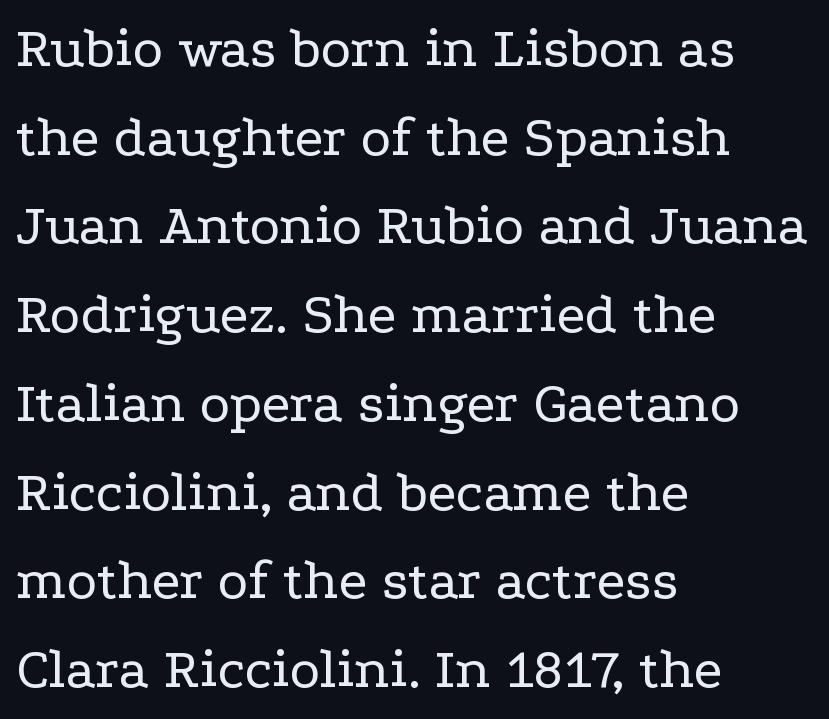
Q: Is the text bold? A: No.
Q: Is the text italic (slanted)? A: No, it is upright.
Q: Is the typeface a serif or a sans-serif typeface? A: Serif.
Q: Is the text underlined? A: No.
Q: How is the paragraph aligned? A: Left-aligned.
Q: Is the spacing between letters normal or unusually wide? A: Normal.
Q: Is the spacing between lines tight, normal or loose? A: Normal.
Q: Width (condensed, normal, or wide)? A: Wide.
Q: Stroke contrast? A: Low.
Q: x-height? A: Medium.
Q: Monospaced? A: No.
